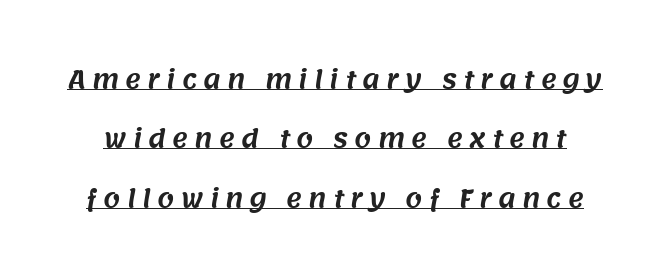
Q: Is the text underlined? A: Yes.
Q: Is the spacing between letters normal or unusually wide? A: Unusually wide.
Q: Is the spacing between lines tight, normal or loose? A: Loose.
